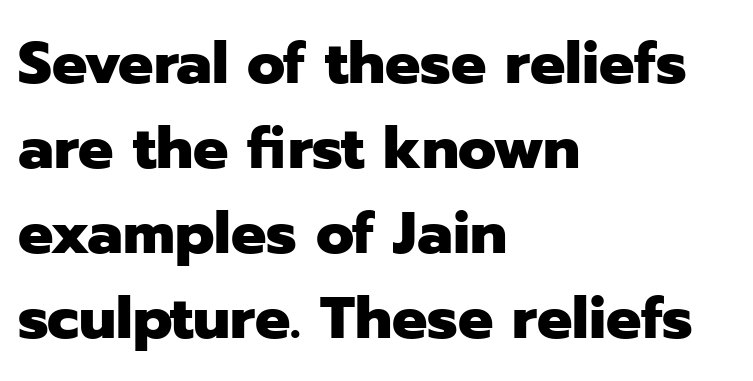
The image shows 59 px heavy sans-serif type, upright; set left-aligned, normal line spacing (1.44x), normal letter spacing, not underlined; low stroke contrast and a medium x-height.
